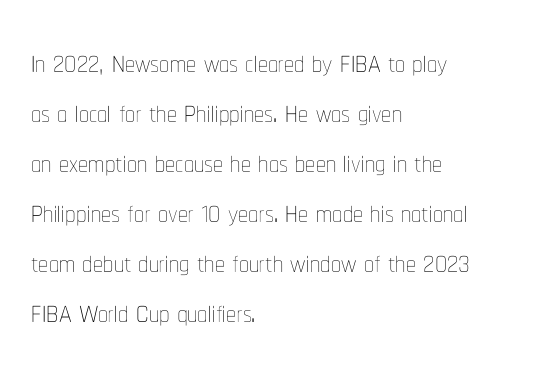
Reading down the column, the eye jumps a familiar distance to each next line. Beneath every word, the page is bare. A typesetter would mark this as roman, not italic. The horizontal fit of the characters is conventional and even. The strokes carry an ordinary text weight at most. Teacher's note: observe the even left margin — that is flush-left alignment.
